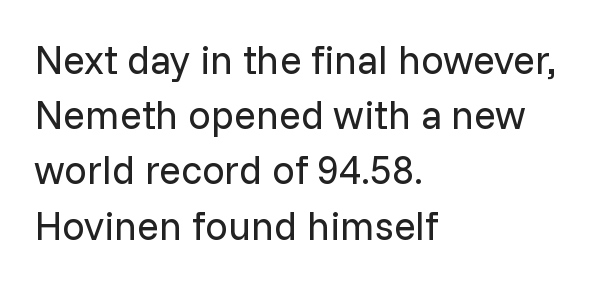
The image shows 40 px regular-weight sans-serif type, upright; set left-aligned, normal line spacing (1.38x), normal letter spacing, not underlined; low stroke contrast and a medium x-height.
